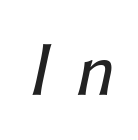
Q: Is the text bold? A: No.
Q: Is the text italic (slanted)? A: Yes, it leans right by about 12 degrees.
Q: Is the text underlined? A: No.
Q: Is the spacing between letters normal or unusually wide? A: Unusually wide.
Q: Width (condensed, normal, or wide)? A: Normal.
Q: Stroke contrast? A: Medium.
Q: x-height? A: Medium.
Q: Monospaced? A: No.
